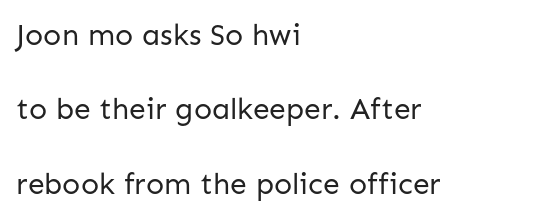
{"serif": "no", "italic": "no", "bold": "no", "weight": "regular", "width": "normal", "stroke_contrast": "low", "x_height": "medium", "monospaced": "no", "underline": "no", "align": "left", "line_spacing": "loose", "line_spacing_ratio": 2.48, "letter_spacing": "normal", "letter_spacing_em": 0.0, "glyph_px": 30}
